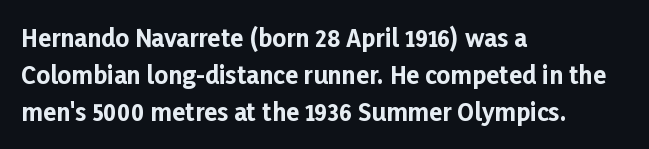
Q: Is the text bold? A: Yes.
Q: Is the text italic (slanted)? A: No, it is upright.
Q: Is the text underlined? A: No.
Q: How is the paragraph aligned? A: Left-aligned.
Q: Is the spacing between letters normal or unusually wide? A: Normal.
Q: Is the spacing between lines tight, normal or loose? A: Normal.
